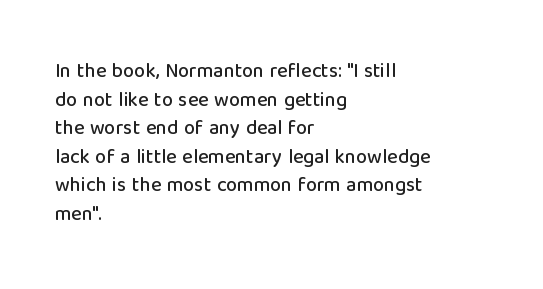
{"italic": "no", "underline": "no", "align": "left", "line_spacing": "normal", "line_spacing_ratio": 1.43, "letter_spacing": "normal", "letter_spacing_em": 0.0, "glyph_px": 20}
